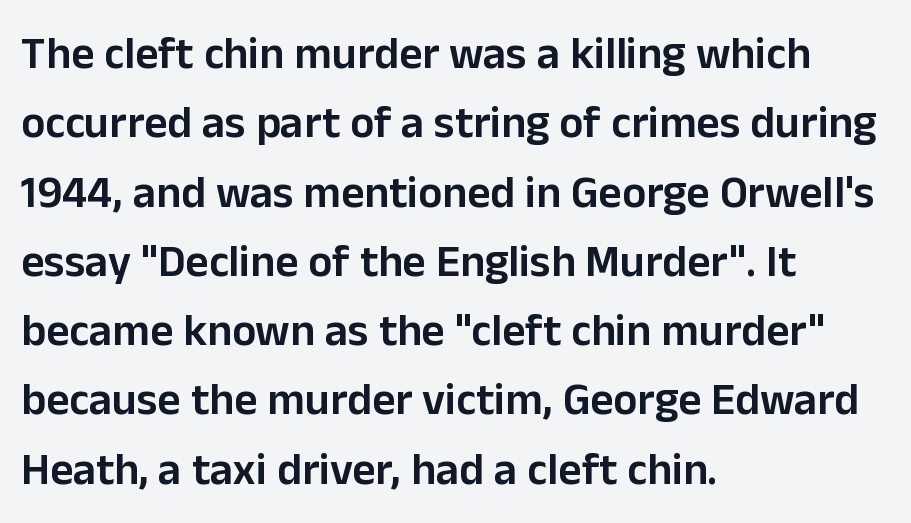
The image shows 45 px semibold sans-serif type, upright; set left-aligned, normal line spacing (1.54x), normal letter spacing, not underlined; low stroke contrast and a medium x-height.
